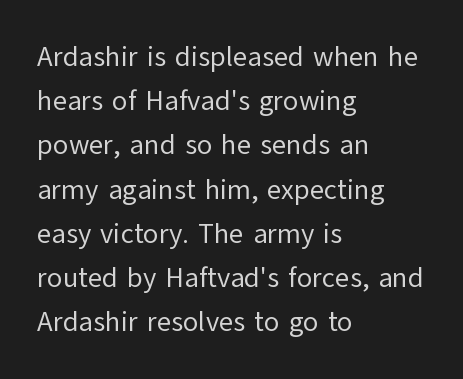
Horizontal alignment here is leftward, the default for most running prose. These lines were composed using upright roman letters. Proportional: the letters do not fall into vertical columns. Between one letter and the next there's only the usual sliver of space. The typeface has the unassuming heft of standard copy or less. The baseline area is clear.
